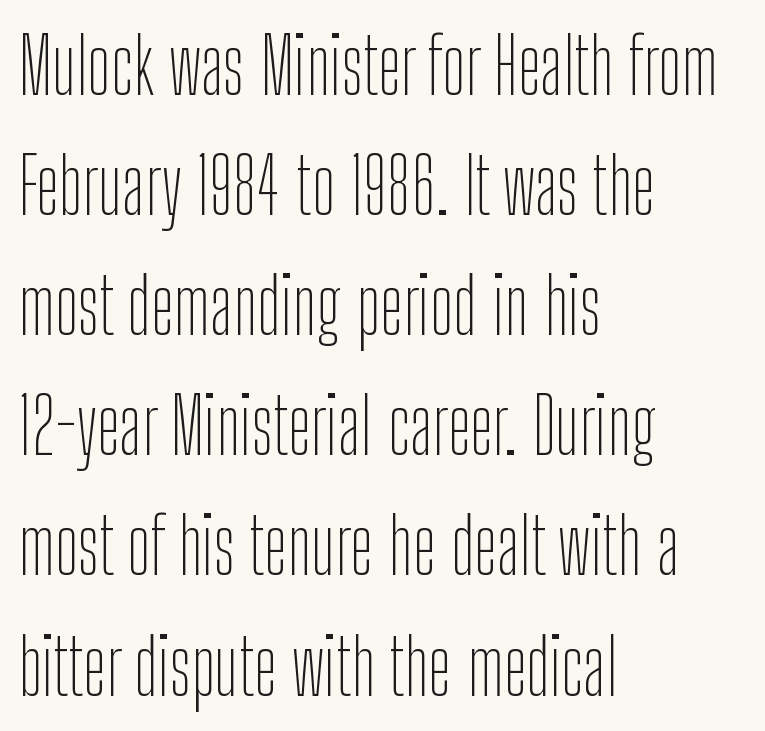
Q: Is the text bold? A: No.
Q: Is the text italic (slanted)? A: No, it is upright.
Q: Is the typeface a serif or a sans-serif typeface? A: Sans-serif.
Q: Is the text underlined? A: No.
Q: How is the paragraph aligned? A: Left-aligned.
Q: Is the spacing between letters normal or unusually wide? A: Normal.
Q: Is the spacing between lines tight, normal or loose? A: Normal.
Q: Width (condensed, normal, or wide)? A: Condensed.
Q: Stroke contrast? A: Low.
Q: x-height? A: Medium.
Q: Monospaced? A: No.
